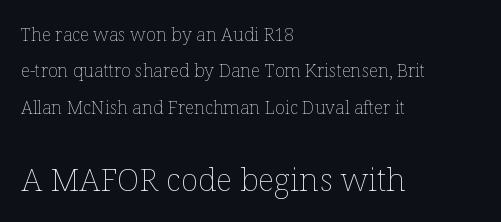
Q: Is the text bold? A: No.
Q: Is the text italic (slanted)? A: No, it is upright.
Q: Is the text underlined? A: No.
Q: How is the paragraph aligned? A: Left-aligned.
Q: Is the spacing between letters normal or unusually wide? A: Normal.
Q: Is the spacing between lines tight, normal or loose? A: Loose.
Q: Which block of text is set in a larger size, the first (top) or the second (bottom)? A: The second (bottom) one.
Q: Width (condensed, normal, or wide)? A: Normal.
Q: Stroke contrast? A: Low.
Q: x-height? A: Medium.
Q: Monospaced? A: No.
